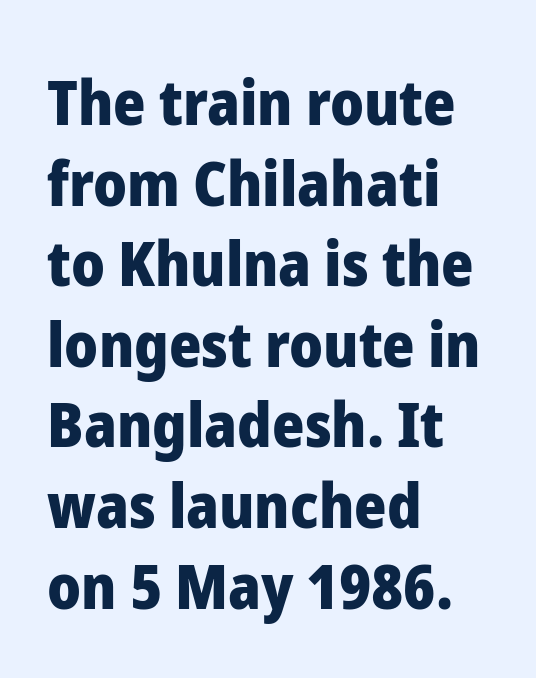
{"serif": "no", "italic": "no", "bold": "yes", "weight": "heavy", "width": "normal", "stroke_contrast": "low", "x_height": "medium", "monospaced": "no", "underline": "no", "align": "left", "line_spacing": "normal", "line_spacing_ratio": 1.3, "letter_spacing": "normal", "letter_spacing_em": 0.0, "glyph_px": 62}
